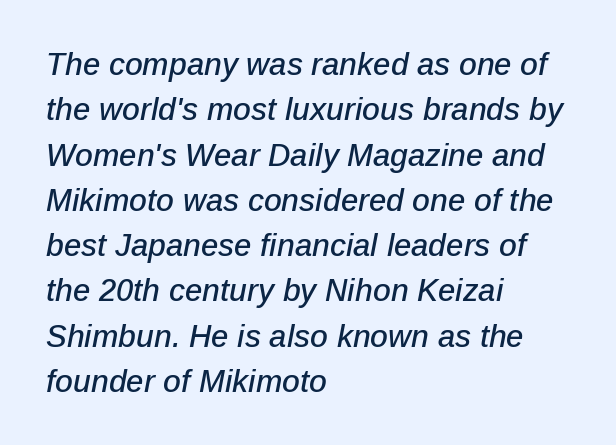
{"italic": "yes", "lean": "right", "slant_degrees": 12, "width": "normal", "stroke_contrast": "low", "x_height": "medium", "monospaced": "no", "underline": "no", "align": "left", "line_spacing": "normal", "line_spacing_ratio": 1.46, "letter_spacing": "normal", "letter_spacing_em": 0.0, "glyph_px": 31}
